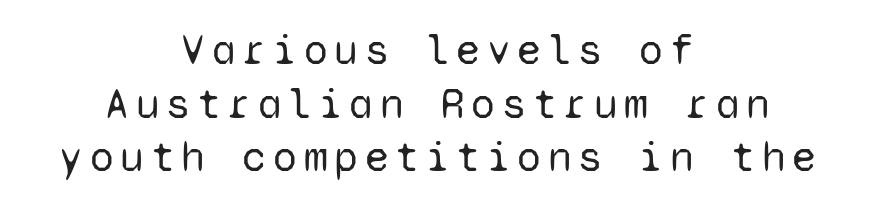
Q: Is the text bold? A: No.
Q: Is the text italic (slanted)? A: No, it is upright.
Q: Is the typeface a serif or a sans-serif typeface? A: Sans-serif.
Q: Is the text underlined? A: No.
Q: How is the paragraph aligned? A: Centered.
Q: Is the spacing between lines tight, normal or loose? A: Normal.
Q: Width (condensed, normal, or wide)? A: Normal.
Q: Stroke contrast? A: Low.
Q: x-height? A: Medium.
Q: Monospaced? A: Yes.
